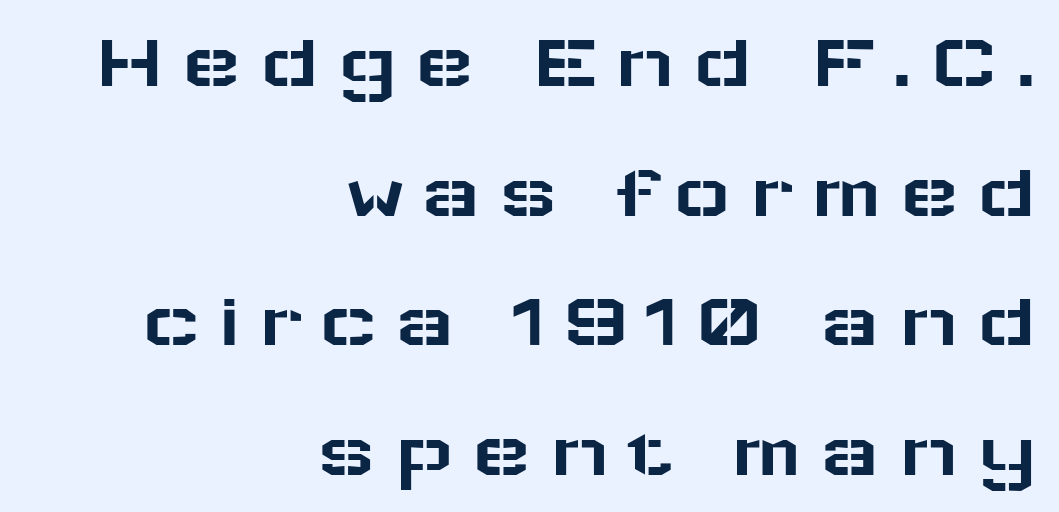
The designer went with a sans here, leaving each stem footless. Compared with a flush-left layout, this one pins lines to the opposite, right side. The rendering inserts visible extra space after every character. A typesetter would mark this as roman, not italic.
